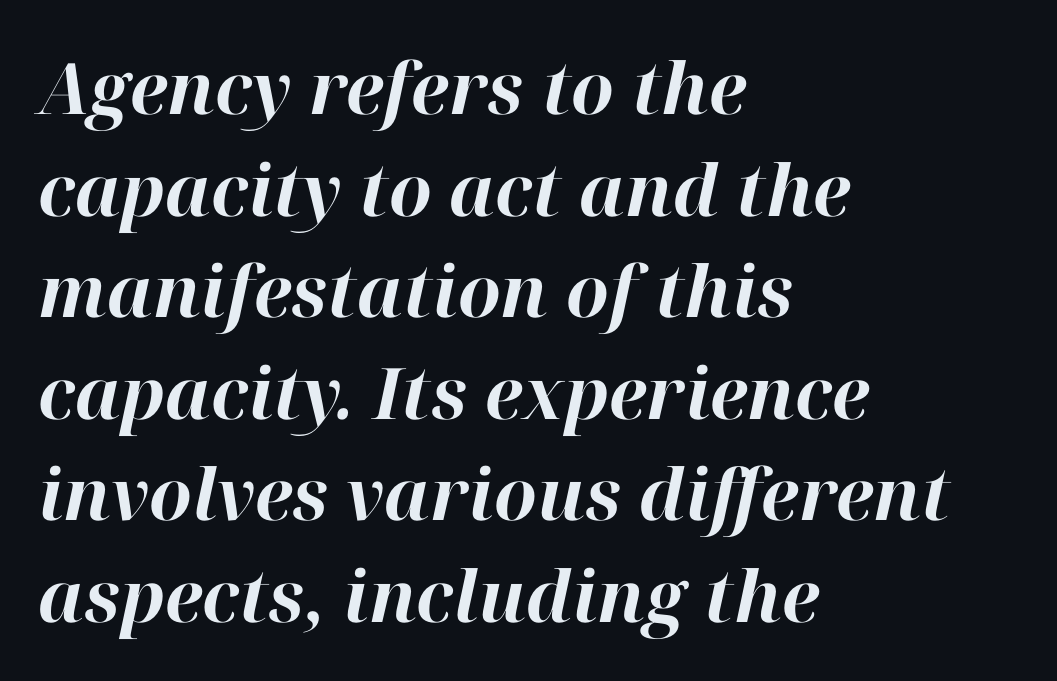
{"italic": "yes", "lean": "right", "slant_degrees": 12, "bold": "yes", "weight": "bold", "width": "normal", "stroke_contrast": "high", "x_height": "medium", "monospaced": "no", "underline": "no", "align": "left", "line_spacing": "normal", "line_spacing_ratio": 1.43, "letter_spacing": "normal", "letter_spacing_em": 0.0, "glyph_px": 71}
